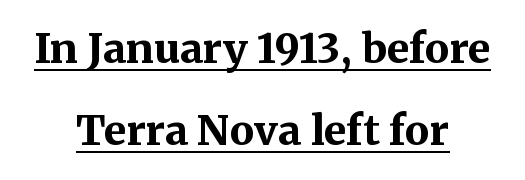
Q: Is the text bold? A: Yes.
Q: Is the text italic (slanted)? A: No, it is upright.
Q: Is the typeface a serif or a sans-serif typeface? A: Serif.
Q: Is the text underlined? A: Yes.
Q: How is the paragraph aligned? A: Centered.
Q: Is the spacing between letters normal or unusually wide? A: Normal.
Q: Is the spacing between lines tight, normal or loose? A: Loose.
Q: Width (condensed, normal, or wide)? A: Normal.
Q: Stroke contrast? A: Medium.
Q: x-height? A: Medium.
Q: Monospaced? A: No.
